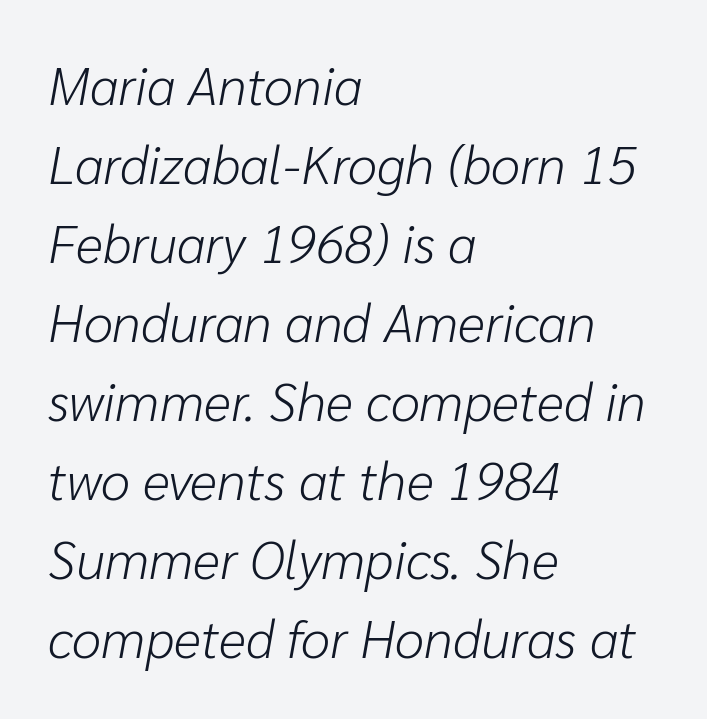
Q: Is the text bold? A: No.
Q: Is the text italic (slanted)? A: Yes, it leans right by about 10 degrees.
Q: Is the text underlined? A: No.
Q: How is the paragraph aligned? A: Left-aligned.
Q: Is the spacing between letters normal or unusually wide? A: Normal.
Q: Is the spacing between lines tight, normal or loose? A: Normal.
Q: Width (condensed, normal, or wide)? A: Normal.
Q: Stroke contrast? A: Low.
Q: x-height? A: Medium.
Q: Monospaced? A: No.
